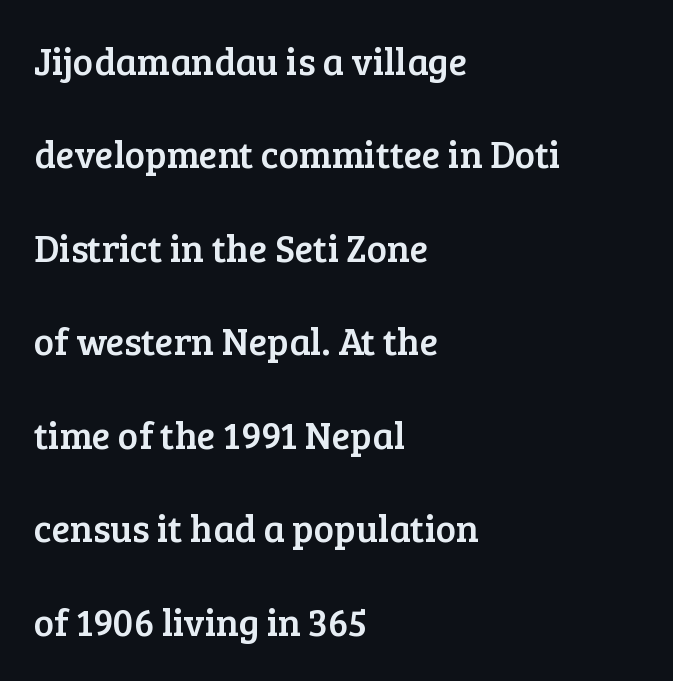
Little horizontal feet cap the strokes, marking this as serif type. Characters remain perfectly vertical along every line. Looks like regular typesetting: each glyph gets only the width it needs. Notice how the passage keeps a crisp vertical edge on the left only. A clean baseline with only descenders dipping below it. The vertical gap from one line to the next is large.
